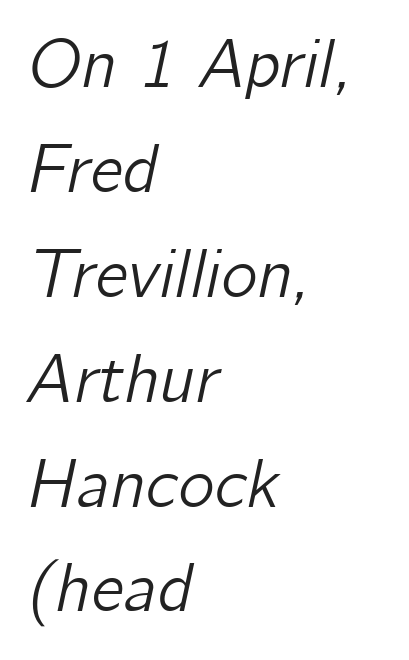
Q: Is the text italic (slanted)? A: Yes, it leans right by about 12 degrees.
Q: Is the text underlined? A: No.
Q: How is the paragraph aligned? A: Left-aligned.
Q: Is the spacing between letters normal or unusually wide? A: Normal.
Q: Is the spacing between lines tight, normal or loose? A: Normal.
Q: Width (condensed, normal, or wide)? A: Normal.
Q: Stroke contrast? A: Low.
Q: x-height? A: Medium.
Q: Monospaced? A: No.
